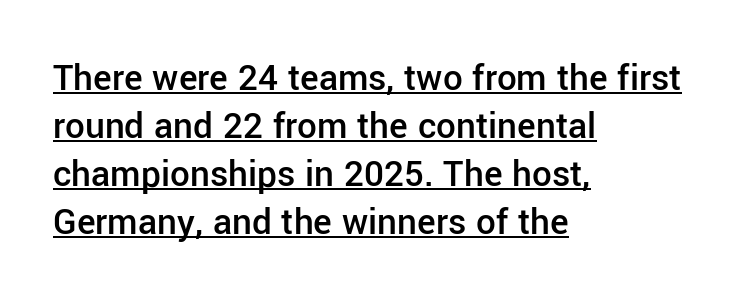
{"serif": "no", "italic": "no", "bold": "semi", "weight": "semibold", "width": "normal", "stroke_contrast": "low", "x_height": "medium", "monospaced": "no", "underline": "yes", "align": "left", "line_spacing_ratio": 1.23, "letter_spacing": "normal", "letter_spacing_em": 0.0, "glyph_px": 39}
